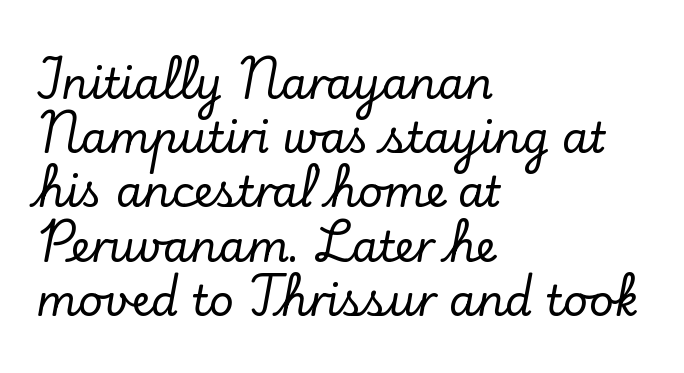
{"serif": "yes", "width": "normal", "stroke_contrast": "low", "x_height": "small", "monospaced": "no", "underline": "no", "align": "left", "line_spacing": "normal", "line_spacing_ratio": 1.26, "letter_spacing": "normal", "letter_spacing_em": 0.0, "glyph_px": 43}
